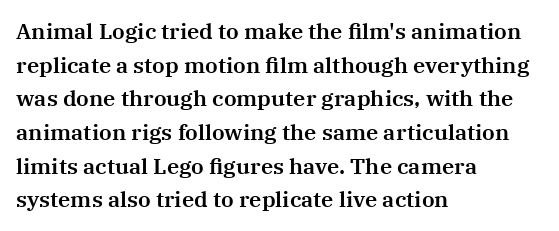
The image shows 22 px text type, upright; set left-aligned, normal line spacing (1.53x), normal letter spacing, not underlined.
